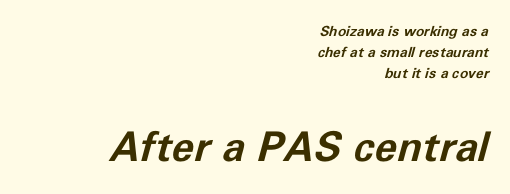
{"italic": "yes", "lean": "right", "slant_degrees": 11, "bold": "yes", "weight": "bold", "width": "normal", "stroke_contrast": "low", "x_height": "medium", "monospaced": "no", "underline": "no", "align": "right", "line_spacing": "normal", "line_spacing_ratio": 1.51, "letter_spacing": "normal", "letter_spacing_em": 0.0, "larger_block": "second", "size_ratio": 2.93, "glyph_px": 41}
